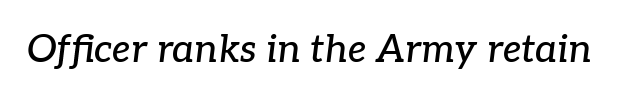
{"serif": "yes", "italic": "yes", "lean": "right", "slant_degrees": 7, "width": "normal", "stroke_contrast": "low", "x_height": "medium", "monospaced": "no", "underline": "no", "letter_spacing": "normal", "letter_spacing_em": 0.0, "glyph_px": 38}
